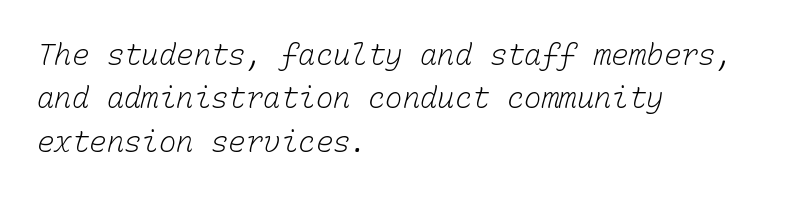
Looks like terminal output: every glyph gets an equal slot. Stems here are at most as thick as an everyday book face. There is no visible air inserted between adjacent glyphs. One glance says typical: line gaps are just what's usual.
